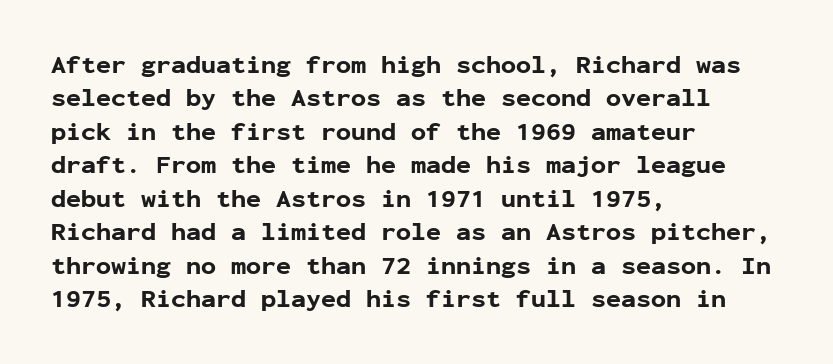
{"italic": "no", "bold": "yes", "underline": "no", "align": "left", "line_spacing": "normal", "line_spacing_ratio": 1.34, "letter_spacing": "normal", "letter_spacing_em": 0.0, "glyph_px": 25}
